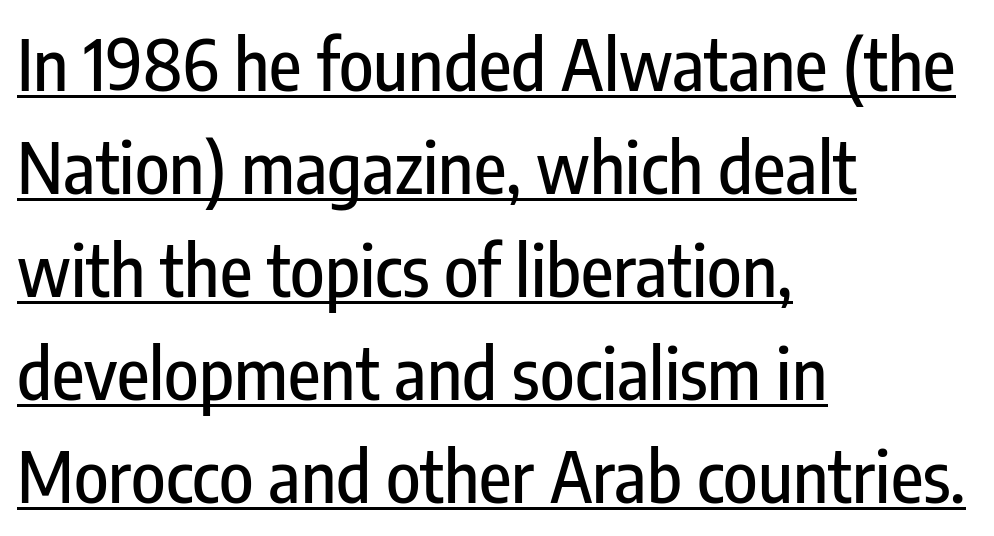
Q: Is the text italic (slanted)? A: No, it is upright.
Q: Is the typeface a serif or a sans-serif typeface? A: Sans-serif.
Q: Is the text underlined? A: Yes.
Q: How is the paragraph aligned? A: Left-aligned.
Q: Is the spacing between letters normal or unusually wide? A: Normal.
Q: Is the spacing between lines tight, normal or loose? A: Normal.
Q: Width (condensed, normal, or wide)? A: Condensed.
Q: Stroke contrast? A: Low.
Q: x-height? A: Medium.
Q: Monospaced? A: No.
